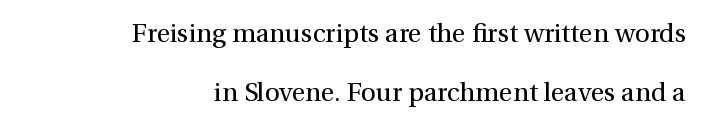
{"italic": "no", "bold": "no", "underline": "no", "align": "right", "line_spacing": "loose", "line_spacing_ratio": 2.26, "letter_spacing": "normal", "letter_spacing_em": 0.0, "glyph_px": 26}
